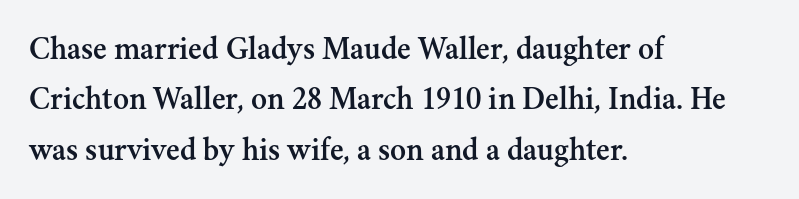
{"serif": "yes", "italic": "no", "width": "normal", "stroke_contrast": "medium", "x_height": "small", "monospaced": "no", "underline": "no", "align": "left", "line_spacing": "normal", "line_spacing_ratio": 1.53, "letter_spacing": "normal", "letter_spacing_em": 0.0, "glyph_px": 33}
